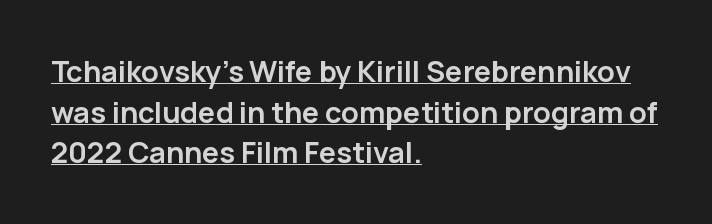
{"serif": "no", "italic": "no", "bold": "yes", "weight": "semibold", "width": "normal", "stroke_contrast": "low", "x_height": "medium", "monospaced": "no", "underline": "yes", "align": "left", "line_spacing": "normal", "line_spacing_ratio": 1.4, "letter_spacing": "normal", "letter_spacing_em": 0.0, "glyph_px": 29}
